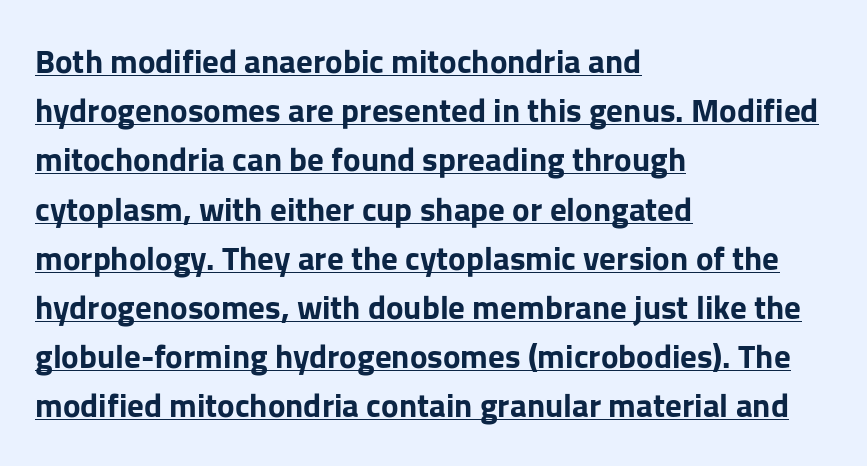
The image shows 33 px bold sans-serif type, upright; set left-aligned, normal line spacing (1.49x), normal letter spacing, underlined; low stroke contrast and a medium x-height.
